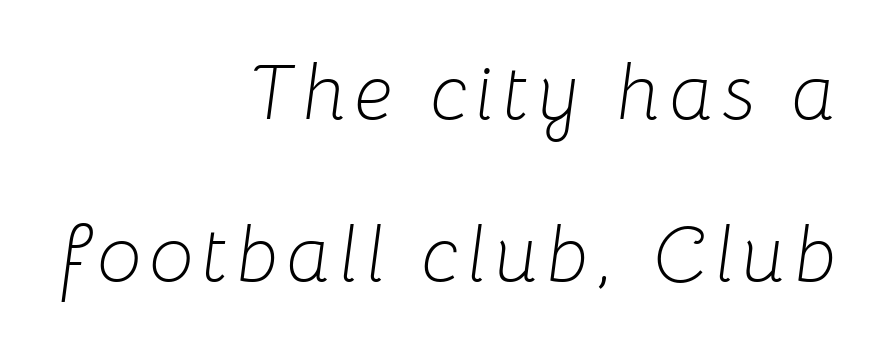
The image shows 78 px light type, italic (leaning right); set right-aligned, loose line spacing (2.08x), not underlined; low stroke contrast and a medium x-height.
